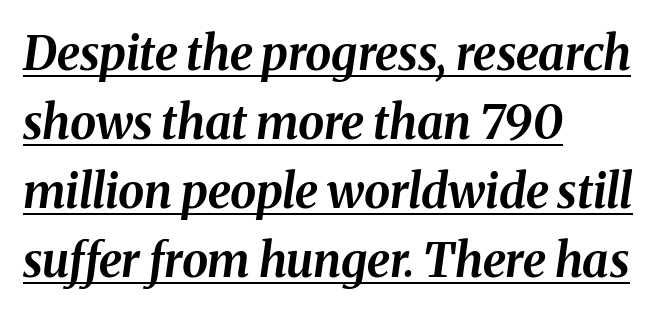
The image shows 47 px bold type, italic (leaning right); set left-aligned, normal line spacing (1.47x), normal letter spacing, underlined; medium stroke contrast and a medium x-height.
